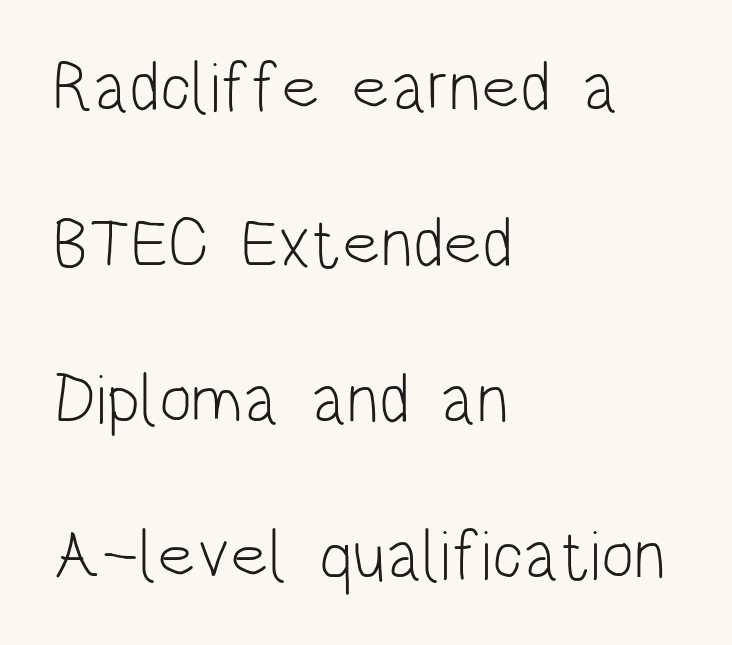
Q: Is the text bold? A: No.
Q: Is the text italic (slanted)? A: No, it is upright.
Q: Is the typeface a serif or a sans-serif typeface? A: Sans-serif.
Q: Is the text underlined? A: No.
Q: How is the paragraph aligned? A: Left-aligned.
Q: Is the spacing between letters normal or unusually wide? A: Normal.
Q: Is the spacing between lines tight, normal or loose? A: Loose.
Q: Width (condensed, normal, or wide)? A: Condensed.
Q: Stroke contrast? A: Low.
Q: x-height? A: Large.
Q: Monospaced? A: No.
